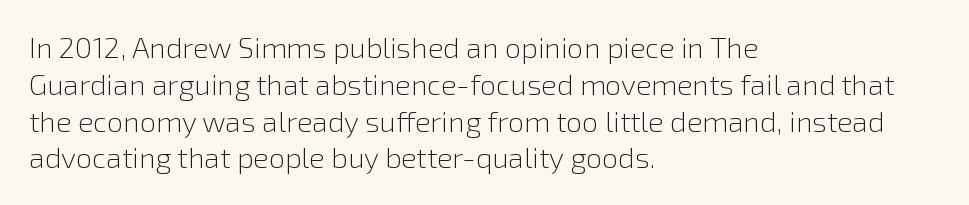
Is the letter spacing exaggerated? No — it looks like the ordinary default. Nothing sits at the stroke ends, so this counts as sans-serif. The compositor pushed each line to the left boundary. Any mark beneath the type? The region is blank. Weight class: somewhere from thin through regular.
